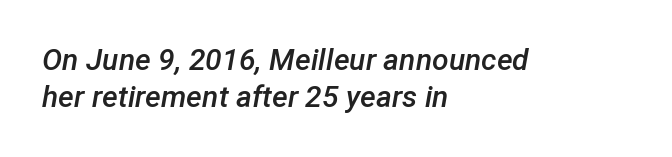
Q: Is the text bold? A: Semi-bold.
Q: Is the text italic (slanted)? A: Yes, it leans right by about 12 degrees.
Q: Is the text underlined? A: No.
Q: How is the paragraph aligned? A: Left-aligned.
Q: Is the spacing between letters normal or unusually wide? A: Normal.
Q: Width (condensed, normal, or wide)? A: Normal.
Q: Stroke contrast? A: Low.
Q: x-height? A: Medium.
Q: Monospaced? A: No.
